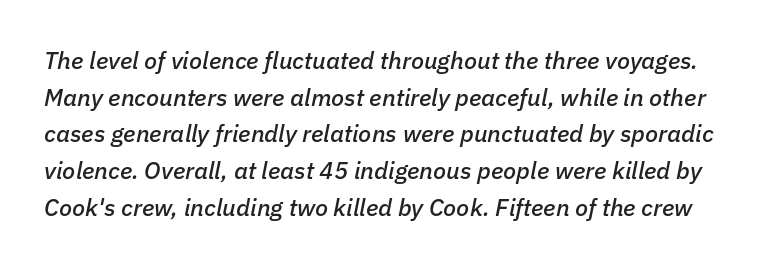
Anything drawn beneath the words? Only blank space. Tracking here is standard; glyphs follow each other at the usual distance. If you drew a line through each stem, it would be angled. This sample keeps an unexceptional amount of space between lines.
